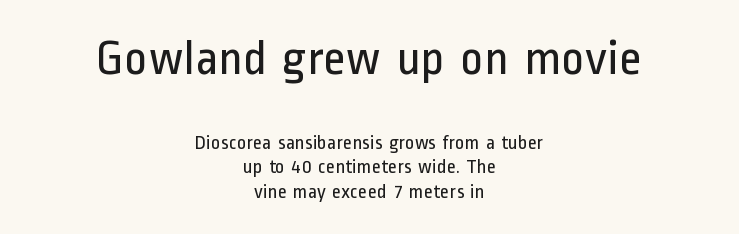
{"serif": "no", "italic": "no", "bold": "no", "weight": "regular", "width": "condensed", "stroke_contrast": "low", "x_height": "medium", "monospaced": "no", "underline": "no", "align": "center", "line_spacing_ratio": 1.22, "letter_spacing": "normal", "letter_spacing_em": 0.0, "larger_block": "first", "size_ratio": 2.5, "glyph_px": 50}
